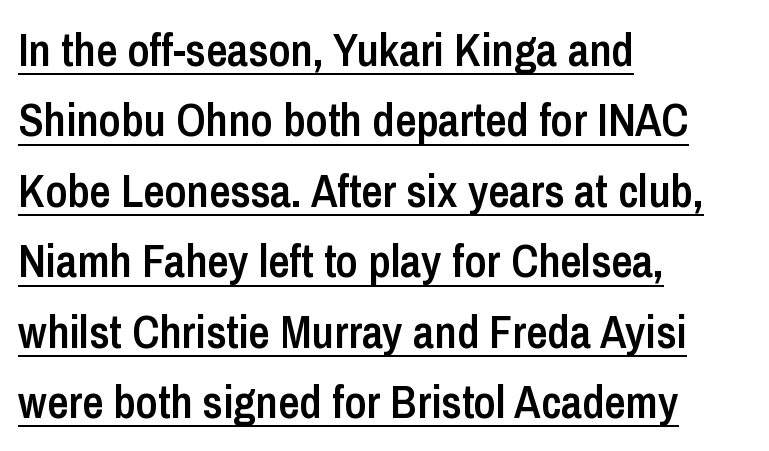
Rendered with straight, roman letterforms. Successive baselines arrive at the customary interval. Semibold letterforms, between regular and bold. Is the letter spacing exaggerated? No — it looks like the ordinary default. Regarding serifs, this sample does without them. You could not count columns in this text — the font is proportionally spaced.
